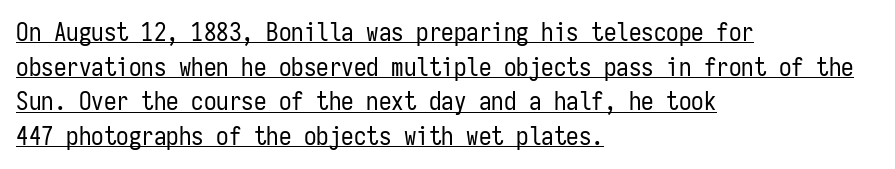
Regular leading. The strokes are not fattened; the text isn't bold. Emphasis is given by a line drawn under the lettering. Tracking here is standard; glyphs follow each other at the usual distance. Characters remain perfectly vertical along every line.
